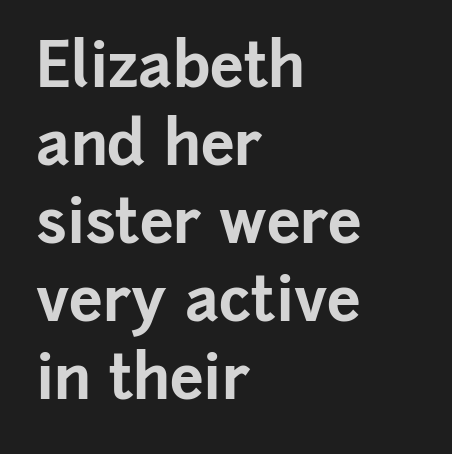
The image shows 61 px bold sans-serif type, upright; set left-aligned, normal line spacing (1.28x), normal letter spacing, not underlined; low stroke contrast and a medium x-height.
